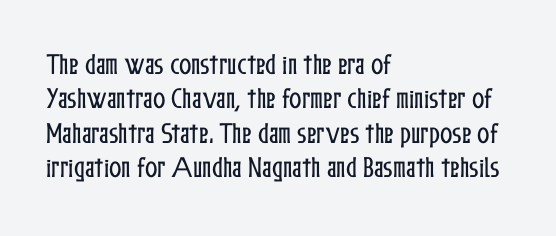
Q: Is the text italic (slanted)? A: No, it is upright.
Q: Is the text underlined? A: No.
Q: How is the paragraph aligned? A: Left-aligned.
Q: Is the spacing between letters normal or unusually wide? A: Normal.
Q: Is the spacing between lines tight, normal or loose? A: Normal.
